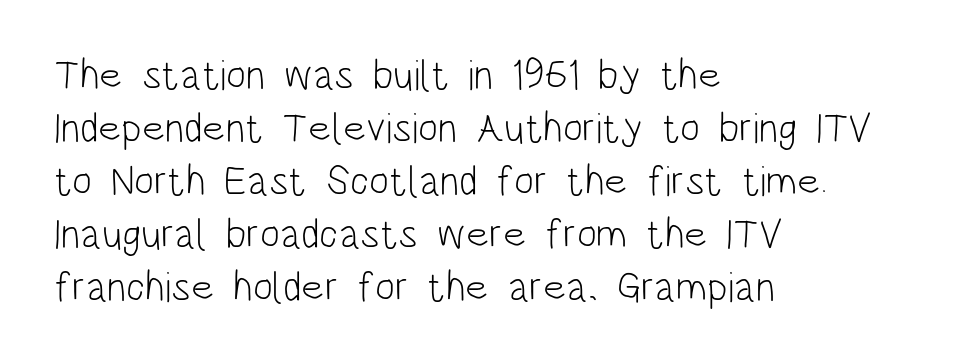
Heft: none added — not bold. The space directly below the letters is spotless. Does the lettering tilt? It doesn't — this is upright. Line starts are locked; line ends wander.
